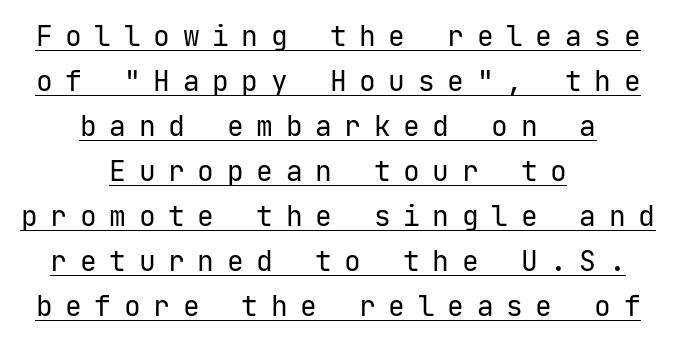
The whitespace from short lines is split evenly between both sides. Quick note: interline space is typical. This reads as an unemphasized weight, regular at the heaviest. Posture: vertical.
